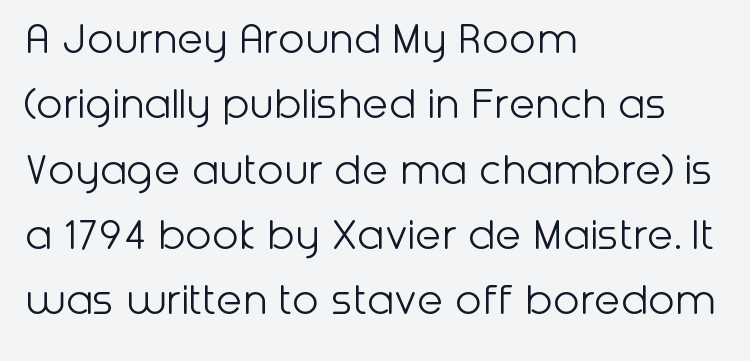
{"serif": "no", "italic": "no", "bold": "no", "weight": "light", "width": "normal", "stroke_contrast": "low", "x_height": "medium", "monospaced": "no", "underline": "no", "align": "left", "line_spacing": "normal", "line_spacing_ratio": 1.36, "letter_spacing": "normal", "letter_spacing_em": 0.0, "glyph_px": 48}
